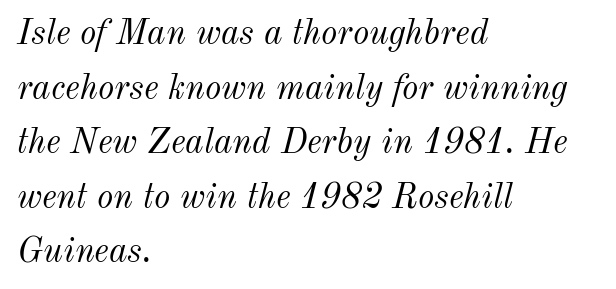
The image shows 35 px light type, italic (leaning right); set left-aligned, normal line spacing (1.56x), normal letter spacing, not underlined; medium stroke contrast and a small x-height.
